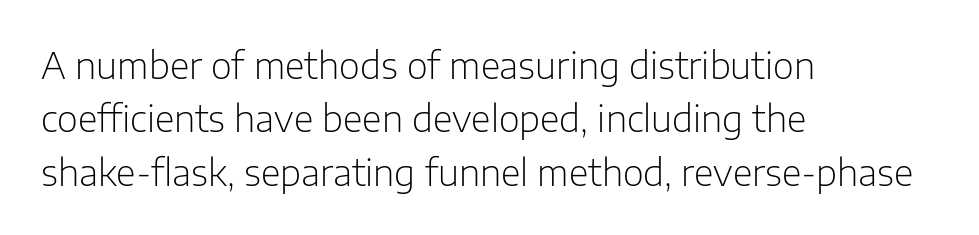
{"serif": "no", "italic": "no", "bold": "no", "weight": "light", "width": "normal", "stroke_contrast": "low", "x_height": "medium", "monospaced": "no", "underline": "no", "align": "left", "line_spacing": "normal", "line_spacing_ratio": 1.48, "letter_spacing": "normal", "letter_spacing_em": 0.0, "glyph_px": 36}
